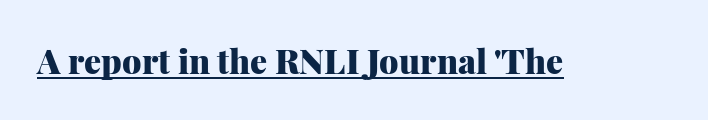
Style check: upright. A typesetter would call this proportional, since set widths differ per character. The face used here has the dense, thick strokes of a bold. The font family rendered here belongs to the serif group. Standard letterfit; no display-style spreading of the glyphs.
